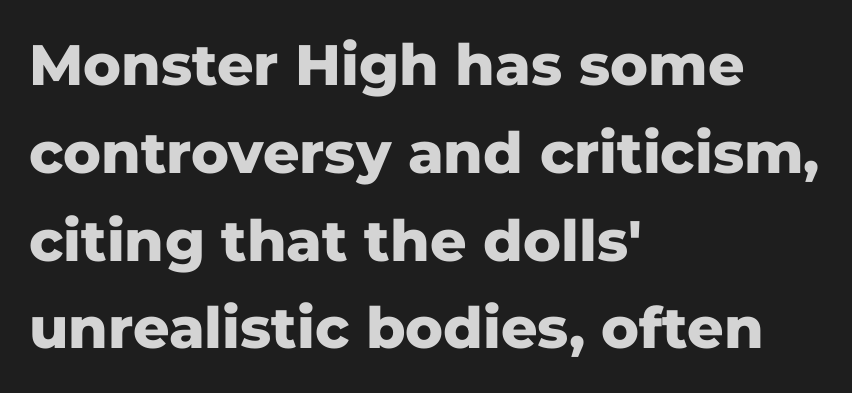
Q: Is the text bold? A: Yes.
Q: Is the text italic (slanted)? A: No, it is upright.
Q: Is the typeface a serif or a sans-serif typeface? A: Sans-serif.
Q: Is the text underlined? A: No.
Q: How is the paragraph aligned? A: Left-aligned.
Q: Is the spacing between letters normal or unusually wide? A: Normal.
Q: Is the spacing between lines tight, normal or loose? A: Normal.
Q: Width (condensed, normal, or wide)? A: Normal.
Q: Stroke contrast? A: Low.
Q: x-height? A: Medium.
Q: Monospaced? A: No.
